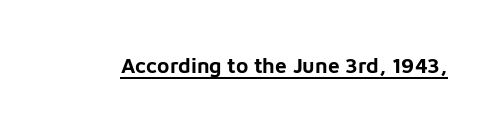
{"italic": "no", "bold": "yes", "underline": "yes", "letter_spacing": "normal", "letter_spacing_em": 0.0, "glyph_px": 21}
